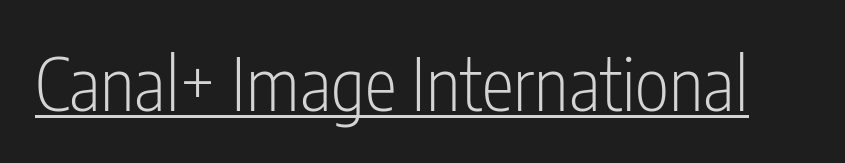
These lines were composed using upright roman letters. Weight: not bold — regular or lighter. Font category for this specimen: sans-serif. The lettering is marked with a stroke running underneath it. Note the varied advance widths — an 'i' is clearly narrower than an 'm'. The passage shown has conventional tracking throughout.
